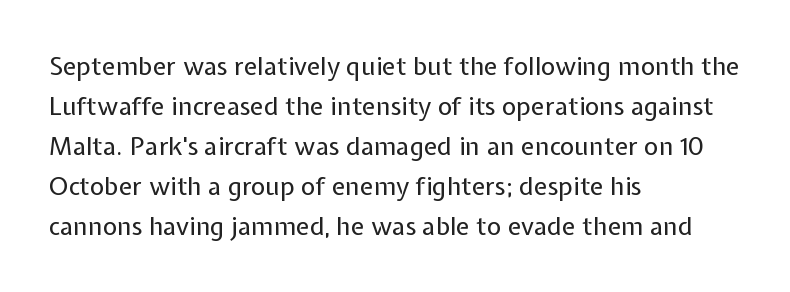
The area under the type is left untouched. A typesetter would mark this as roman, not italic. What's the leading like? Ordinary, nothing unusual. A typesetter would call this zero additional tracking. Which margin do the lines hug? The left one — the right edge is uneven. The cut favours lightness, reaching ordinary text weight at its darkest.
